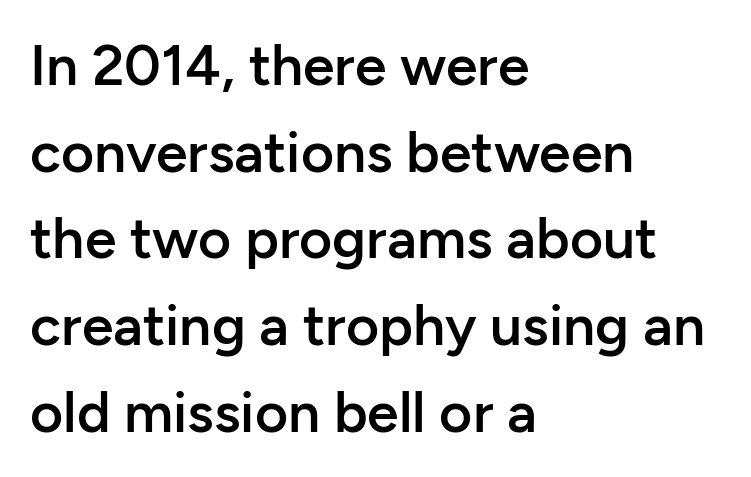
Q: Is the text bold? A: Semi-bold.
Q: Is the text italic (slanted)? A: No, it is upright.
Q: Is the typeface a serif or a sans-serif typeface? A: Sans-serif.
Q: Is the text underlined? A: No.
Q: How is the paragraph aligned? A: Left-aligned.
Q: Is the spacing between letters normal or unusually wide? A: Normal.
Q: Is the spacing between lines tight, normal or loose? A: Normal.
Q: Width (condensed, normal, or wide)? A: Normal.
Q: Stroke contrast? A: Low.
Q: x-height? A: Medium.
Q: Monospaced? A: No.
